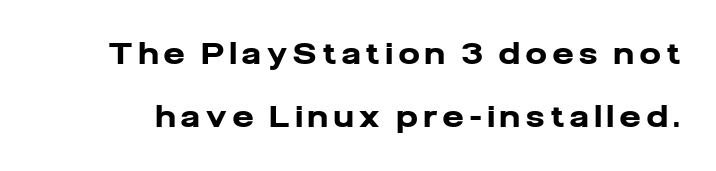
{"serif": "no", "italic": "no", "bold": "yes", "weight": "heavy", "width": "normal", "stroke_contrast": "low", "x_height": "medium", "monospaced": "no", "underline": "no", "line_spacing": "loose", "line_spacing_ratio": 2.16, "letter_spacing": "wide", "letter_spacing_em": 0.22, "glyph_px": 29}
